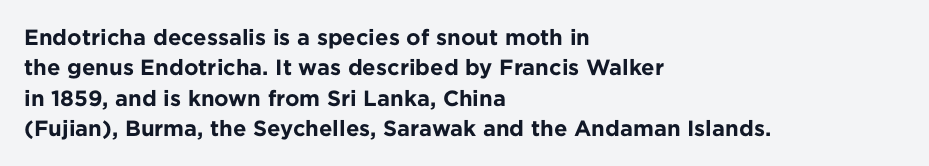
Q: Is the text bold? A: Yes.
Q: Is the text italic (slanted)? A: No, it is upright.
Q: Is the text underlined? A: No.
Q: How is the paragraph aligned? A: Left-aligned.
Q: Is the spacing between letters normal or unusually wide? A: Normal.
Q: Is the spacing between lines tight, normal or loose? A: Normal.
